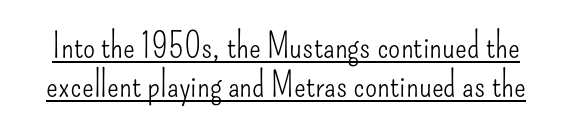
These lines huddle together more closely than default settings would place them. Serif or sans? Sans — the stroke terminals are bare. Is there any slant? The stems are plumb. This sample uses plain, unmodified letter spacing. This reads as an unemphasized weight, regular at the heaviest. You could not count columns in this text — the font is proportionally spaced.
